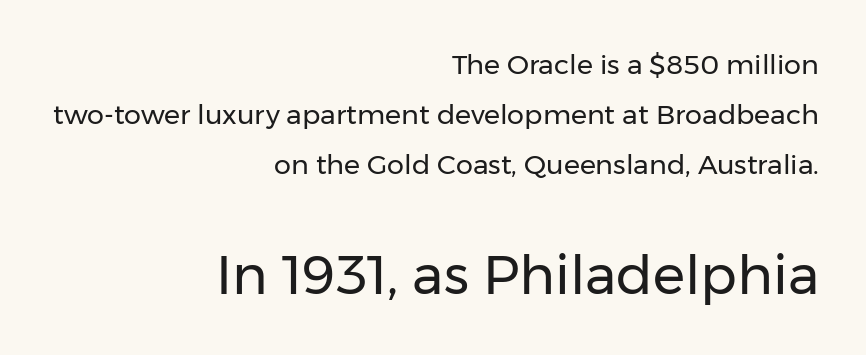
{"serif": "no", "italic": "no", "bold": "no", "weight": "regular", "width": "normal", "stroke_contrast": "low", "x_height": "medium", "monospaced": "no", "underline": "no", "align": "right", "line_spacing_ratio": 1.86, "letter_spacing": "normal", "letter_spacing_em": 0.0, "larger_block": "second", "size_ratio": 2.0, "glyph_px": 54}
